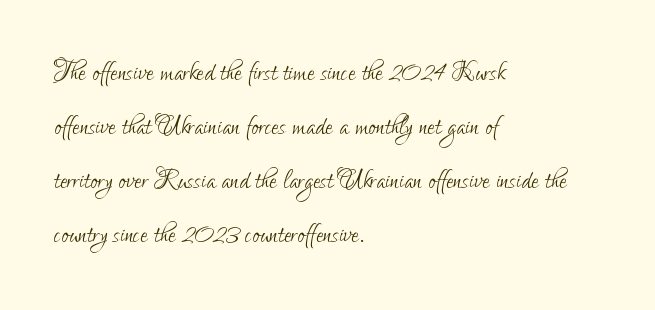
{"serif": "no", "bold": "no", "weight": "light", "width": "condensed", "stroke_contrast": "low", "x_height": "small", "monospaced": "no", "underline": "no", "align": "left", "line_spacing": "normal", "line_spacing_ratio": 1.59, "letter_spacing": "normal", "letter_spacing_em": 0.0, "glyph_px": 34}
